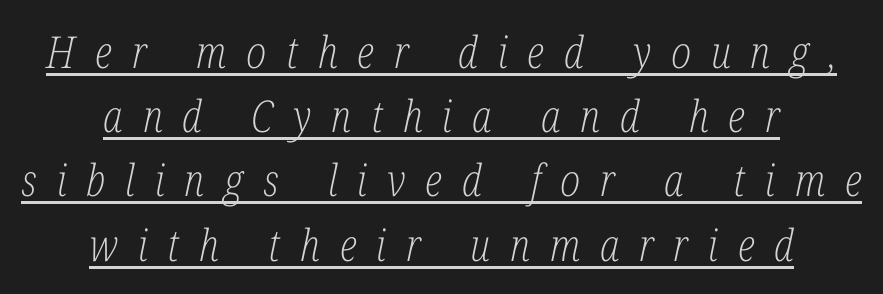
Q: Is the text bold? A: No.
Q: Is the text italic (slanted)? A: Yes, it leans right by about 12 degrees.
Q: Is the typeface a serif or a sans-serif typeface? A: Serif.
Q: Is the text underlined? A: Yes.
Q: How is the paragraph aligned? A: Centered.
Q: Is the spacing between letters normal or unusually wide? A: Unusually wide.
Q: Is the spacing between lines tight, normal or loose? A: Normal.
Q: Width (condensed, normal, or wide)? A: Condensed.
Q: Stroke contrast? A: Low.
Q: x-height? A: Medium.
Q: Monospaced? A: No.
